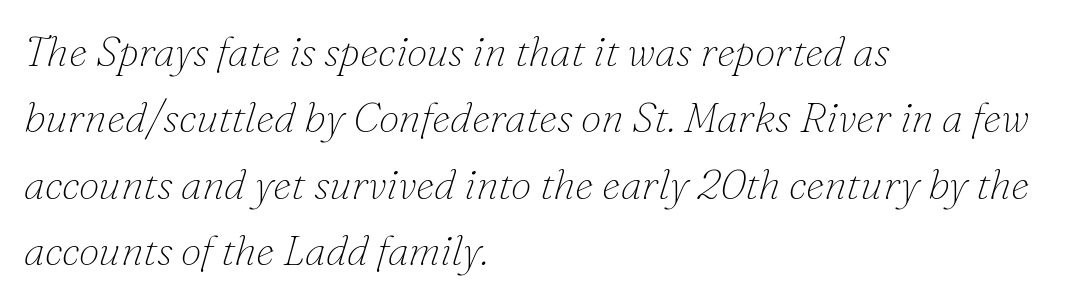
{"serif": "yes", "italic": "yes", "lean": "right", "slant_degrees": 16, "bold": "no", "weight": "thin", "width": "normal", "stroke_contrast": "low", "x_height": "small", "monospaced": "no", "underline": "no", "align": "left", "line_spacing": "normal", "line_spacing_ratio": 1.58, "letter_spacing": "normal", "letter_spacing_em": 0.0, "glyph_px": 42}
